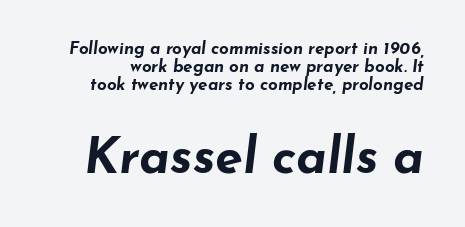
{"italic": "yes", "lean": "right", "slant_degrees": 7, "bold": "yes", "weight": "bold", "width": "wide", "stroke_contrast": "low", "x_height": "small", "monospaced": "no", "underline": "no", "line_spacing": "tight", "line_spacing_ratio": 1.05, "letter_spacing": "normal", "letter_spacing_em": 0.0, "larger_block": "second", "size_ratio": 2.94, "glyph_px": 50}
